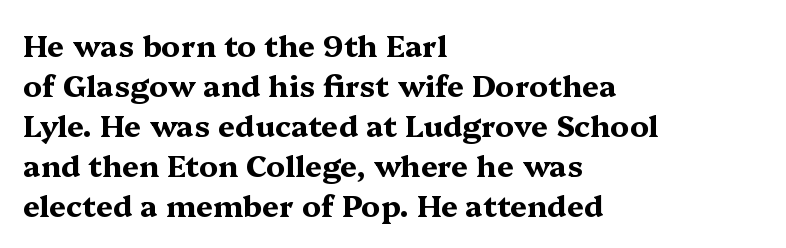
{"serif": "yes", "italic": "no", "bold": "yes", "weight": "bold", "width": "wide", "stroke_contrast": "medium", "x_height": "medium", "monospaced": "no", "underline": "no", "align": "left", "line_spacing": "normal", "line_spacing_ratio": 1.33, "letter_spacing": "normal", "letter_spacing_em": 0.0, "glyph_px": 30}
